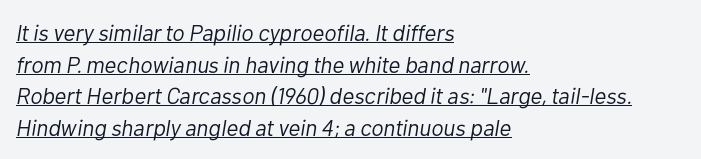
The font is comparable to plain body text, perhaps lighter. The compositor pushed each line to the left boundary. Default kerning and tracking; the words read as compact shapes. Leading: standard.
